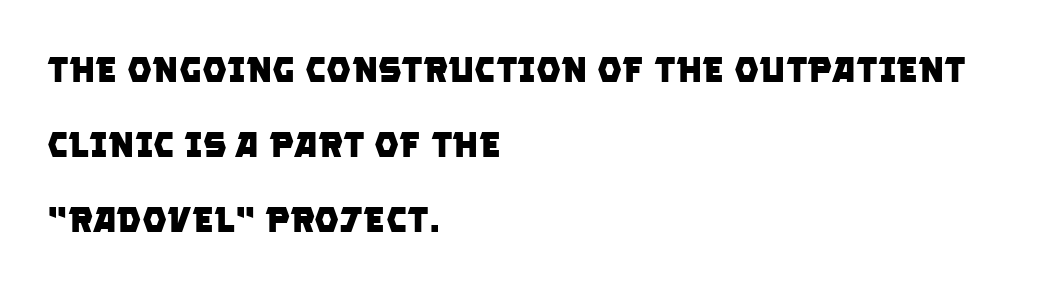
The image shows 35 px heavy sans-serif type; set left-aligned, loose line spacing (2.14x), normal letter spacing, not underlined; low stroke contrast and a large x-height.
